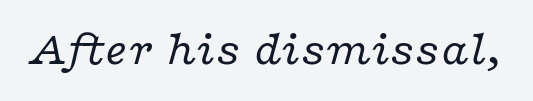
The image shows 48 px regular-weight, wide serif type, italic (leaning right); set normal letter spacing, not underlined; low stroke contrast and a medium x-height.
